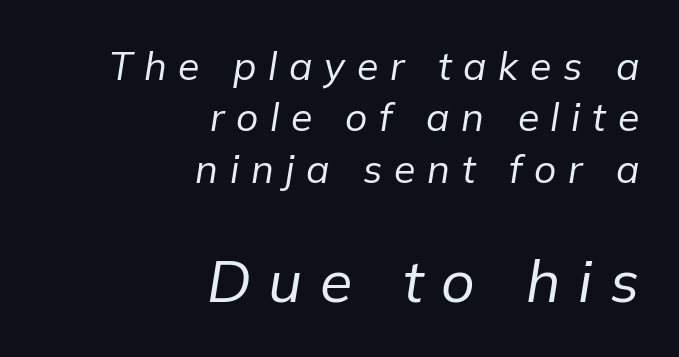
{"italic": "yes", "lean": "right", "slant_degrees": 9, "bold": "no", "weight": "regular", "width": "normal", "stroke_contrast": "low", "x_height": "medium", "monospaced": "no", "underline": "no", "align": "right", "line_spacing": "normal", "line_spacing_ratio": 1.32, "letter_spacing": "wide", "letter_spacing_em": 0.3, "larger_block": "second", "size_ratio": 1.51, "glyph_px": 59}
